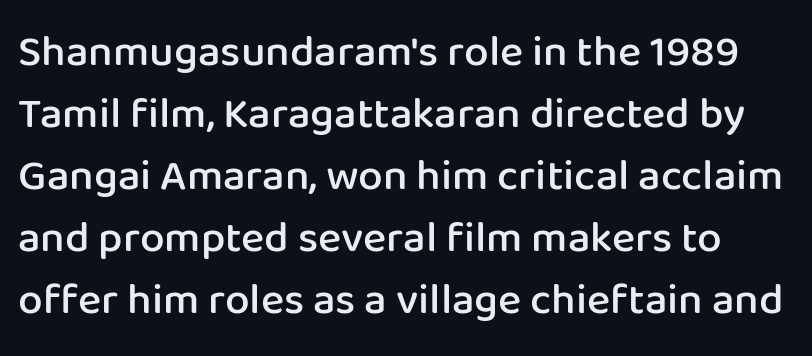
{"serif": "no", "italic": "no", "bold": "semi", "weight": "semibold", "width": "normal", "stroke_contrast": "low", "x_height": "medium", "monospaced": "no", "underline": "no", "line_spacing": "normal", "line_spacing_ratio": 1.41, "letter_spacing": "normal", "letter_spacing_em": 0.0, "glyph_px": 44}
